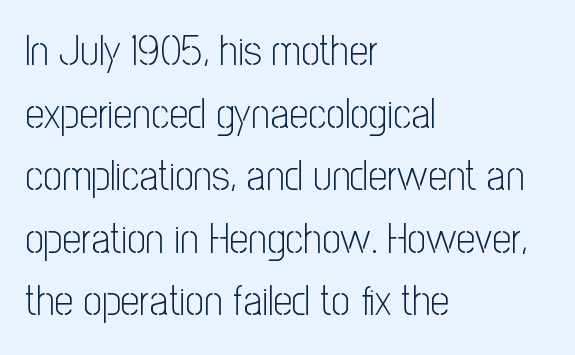
The image shows 42 px light, condensed sans-serif type, upright; set left-aligned, normal line spacing (1.49x), normal letter spacing, not underlined; low stroke contrast and a medium x-height.
